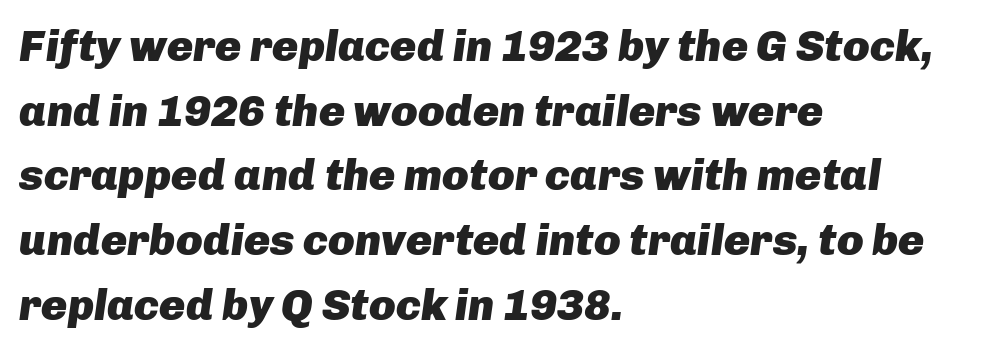
The passage shown has conventional tracking throughout. The specimen omits any rule beneath the text block's lines. Spacing verdict: proportional, widths tailored to each character. Reading down the column, the eye jumps a familiar distance to each next line.
